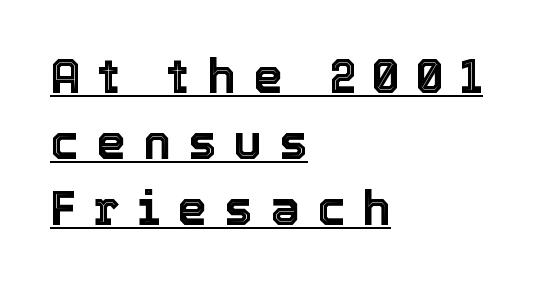
The image shows 47 px text type, upright; set left-aligned, normal line spacing (1.4x), unusually wide letter spacing (+0.37 em), underlined; a medium x-height.
